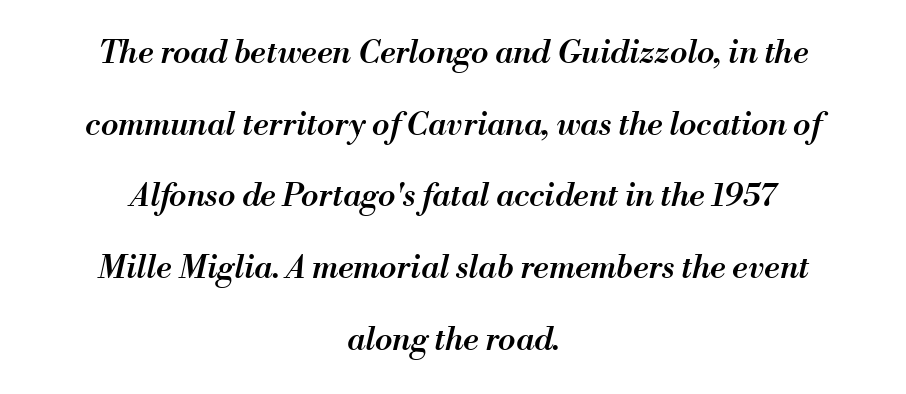
The rendering positions every line midway between the sides. This is oblique type, the kind used for emphasis or titles. Look at the stroke-to-counter ratio: somewhat heavy, a semibold. Proportional: the letters do not fall into vertical columns. Check under the words: just untouched page. The horizontal fit of the characters is conventional and even.
